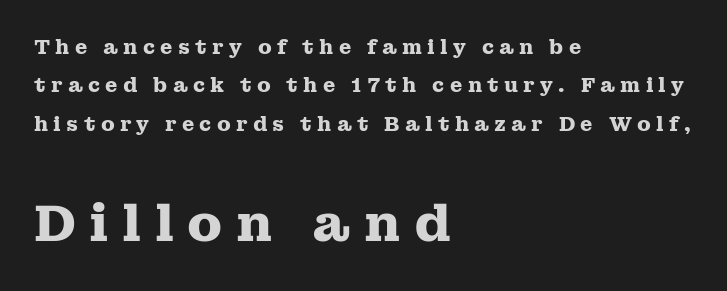
{"serif": "yes", "italic": "no", "bold": "yes", "weight": "heavy", "width": "wide", "stroke_contrast": "medium", "x_height": "medium", "monospaced": "no", "underline": "no", "align": "left", "line_spacing": "loose", "line_spacing_ratio": 1.92, "letter_spacing": "wide", "letter_spacing_em": 0.26, "larger_block": "second", "size_ratio": 2.55, "glyph_px": 51}
